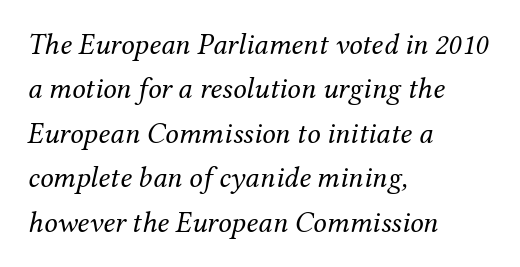
The image shows 30 px regular-weight serif type, italic (leaning right); set left-aligned, normal line spacing (1.48x), normal letter spacing, not underlined; medium stroke contrast and a medium x-height.
